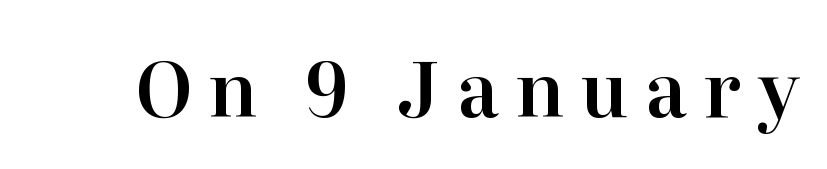
Q: Is the text italic (slanted)? A: No, it is upright.
Q: Is the typeface a serif or a sans-serif typeface? A: Serif.
Q: Is the text underlined? A: No.
Q: Is the spacing between letters normal or unusually wide? A: Unusually wide.
Q: Width (condensed, normal, or wide)? A: Normal.
Q: Stroke contrast? A: High.
Q: x-height? A: Medium.
Q: Monospaced? A: No.
